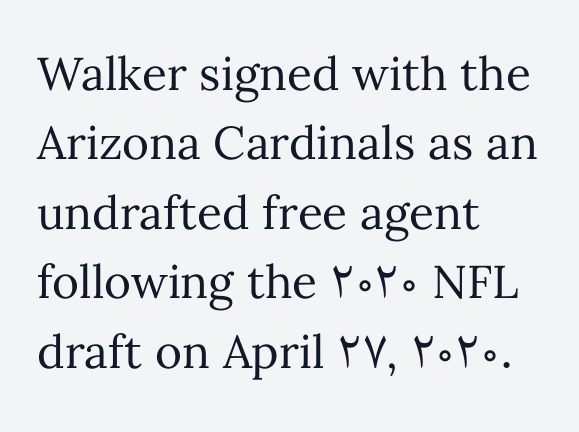
The image shows 46 px regular-weight type, upright; set left-aligned, normal line spacing (1.51x), normal letter spacing, not underlined; medium stroke contrast and a medium x-height.
